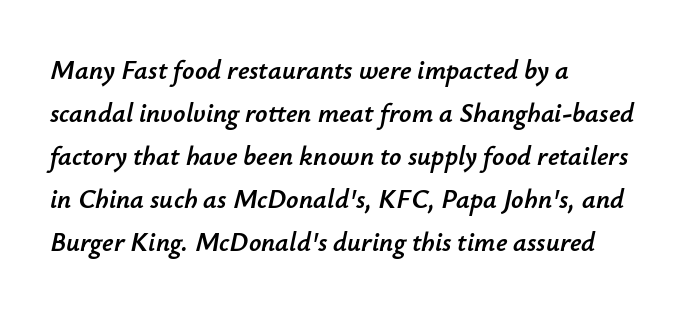
The image shows 27 px text type, italic (leaning right); set left-aligned, normal line spacing (1.59x), normal letter spacing, not underlined.
